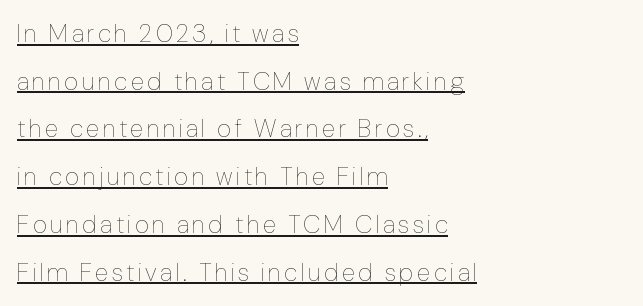
Q: Is the text bold? A: No.
Q: Is the text italic (slanted)? A: No, it is upright.
Q: Is the text underlined? A: Yes.
Q: How is the paragraph aligned? A: Left-aligned.
Q: Is the spacing between lines tight, normal or loose? A: Loose.
